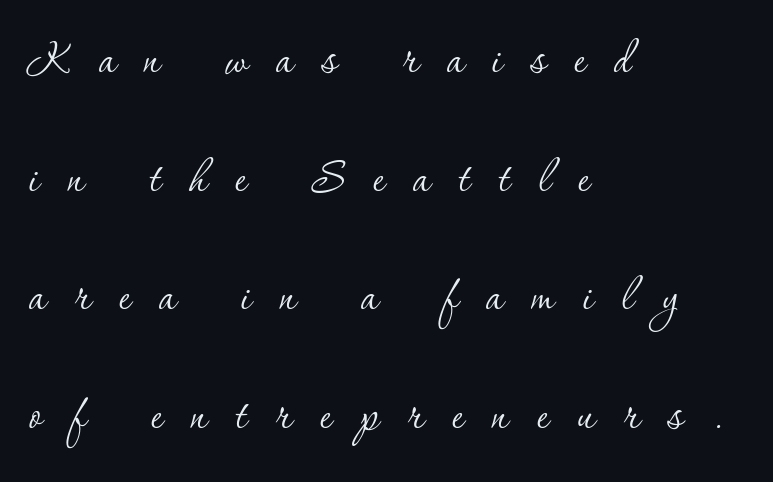
Q: Is the text bold? A: No.
Q: Is the text italic (slanted)? A: Yes.
Q: Is the typeface a serif or a sans-serif typeface? A: Serif.
Q: Is the text underlined? A: No.
Q: How is the paragraph aligned? A: Left-aligned.
Q: Is the spacing between letters normal or unusually wide? A: Unusually wide.
Q: Is the spacing between lines tight, normal or loose? A: Loose.
Q: Width (condensed, normal, or wide)? A: Normal.
Q: Stroke contrast? A: Low.
Q: x-height? A: Small.
Q: Monospaced? A: No.
